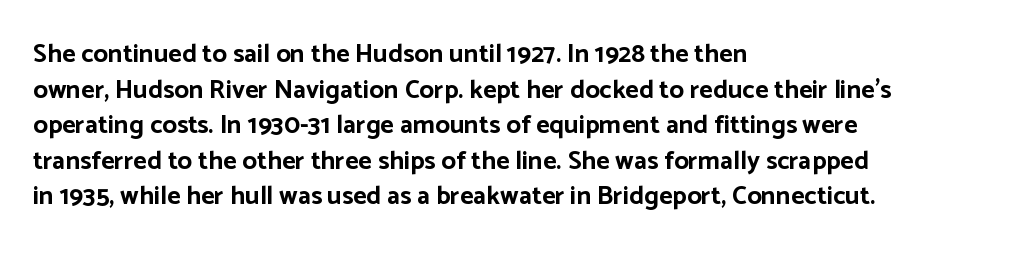
The image shows 26 px bold type, upright; set left-aligned, normal line spacing (1.37x), normal letter spacing, not underlined.
